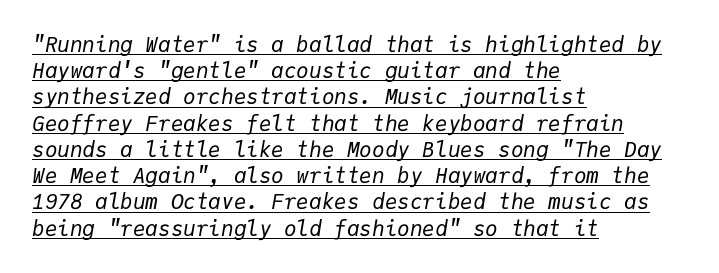
The image shows 21 px text type, italic (leaning right); set left-aligned, normal line spacing (1.25x), normal letter spacing, underlined.
